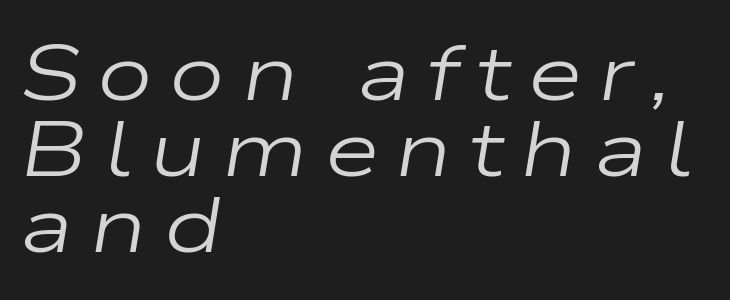
{"italic": "yes", "lean": "right", "slant_degrees": 9, "bold": "no", "weight": "regular", "width": "wide", "stroke_contrast": "low", "x_height": "medium", "monospaced": "no", "underline": "no", "align": "left", "line_spacing": "tight", "line_spacing_ratio": 0.96, "letter_spacing": "wide", "letter_spacing_em": 0.21, "glyph_px": 79}
